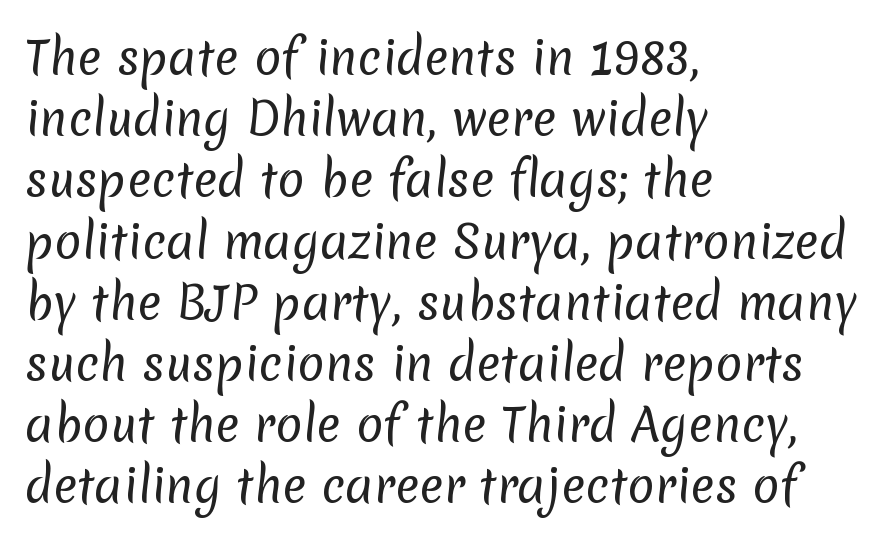
Q: Is the text bold? A: No.
Q: Is the typeface a serif or a sans-serif typeface? A: Sans-serif.
Q: Is the text underlined? A: No.
Q: How is the paragraph aligned? A: Left-aligned.
Q: Is the spacing between letters normal or unusually wide? A: Normal.
Q: Is the spacing between lines tight, normal or loose? A: Normal.
Q: Width (condensed, normal, or wide)? A: Normal.
Q: Stroke contrast? A: Low.
Q: x-height? A: Medium.
Q: Monospaced? A: No.
